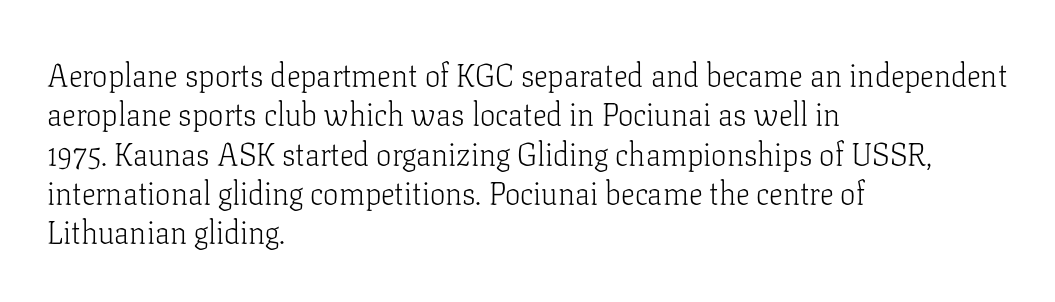
Q: Is the text bold? A: No.
Q: Is the text italic (slanted)? A: No, it is upright.
Q: Is the typeface a serif or a sans-serif typeface? A: Serif.
Q: Is the text underlined? A: No.
Q: How is the paragraph aligned? A: Left-aligned.
Q: Is the spacing between letters normal or unusually wide? A: Normal.
Q: Is the spacing between lines tight, normal or loose? A: Normal.
Q: Width (condensed, normal, or wide)? A: Normal.
Q: Stroke contrast? A: Low.
Q: x-height? A: Medium.
Q: Monospaced? A: No.
